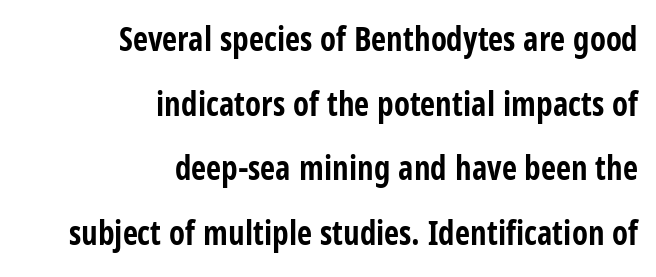
When letters stand straight like this, we call the style roman or upright. Looks like regular typesetting: each glyph gets only the width it needs. The paragraph has a hard right edge and a soft left edge. This is sans-serif lettering, the kind often seen on screens and signage.
